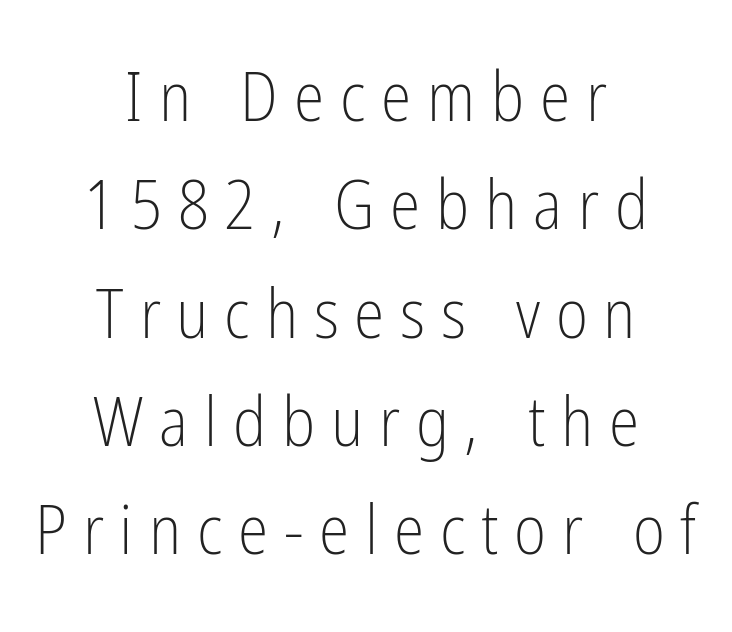
Q: Is the text bold? A: No.
Q: Is the text italic (slanted)? A: No, it is upright.
Q: Is the typeface a serif or a sans-serif typeface? A: Sans-serif.
Q: Is the text underlined? A: No.
Q: How is the paragraph aligned? A: Centered.
Q: Is the spacing between letters normal or unusually wide? A: Unusually wide.
Q: Is the spacing between lines tight, normal or loose? A: Normal.
Q: Width (condensed, normal, or wide)? A: Condensed.
Q: Stroke contrast? A: Low.
Q: x-height? A: Medium.
Q: Monospaced? A: No.
